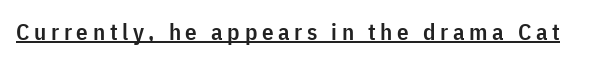
Q: Is the text bold? A: Semi-bold.
Q: Is the text italic (slanted)? A: No, it is upright.
Q: Is the text underlined? A: Yes.
Q: Is the spacing between letters normal or unusually wide? A: Unusually wide.
